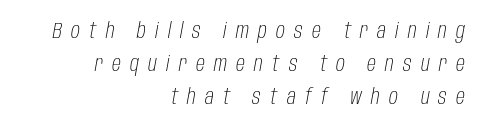
The image shows 22 px text type, italic (leaning right); set right-aligned, normal line spacing (1.49x), unusually wide letter spacing (+0.42 em), not underlined.
